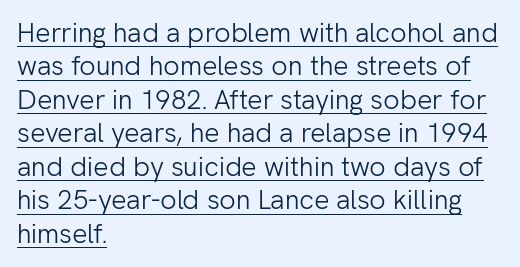
Stem width sits at or under what a default text font uses. Underlined type. One-word summary of the alignment: left. Tracking here is standard; glyphs follow each other at the usual distance.
